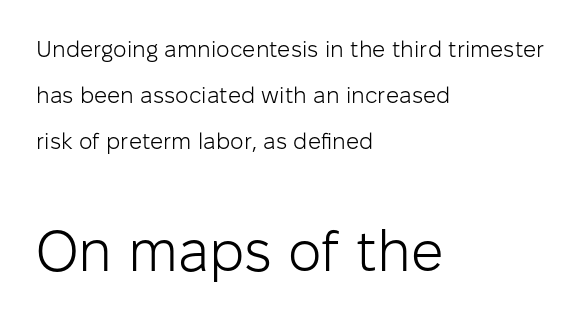
I'd call this a sans setting — the letters go barefoot. Quick note: not italic, upright. In terms of leading, this rendering errs on the spacious side. Just letters on the line, the space beneath them empty. The following chunk of copy outweighs the initial chunk in type size.
